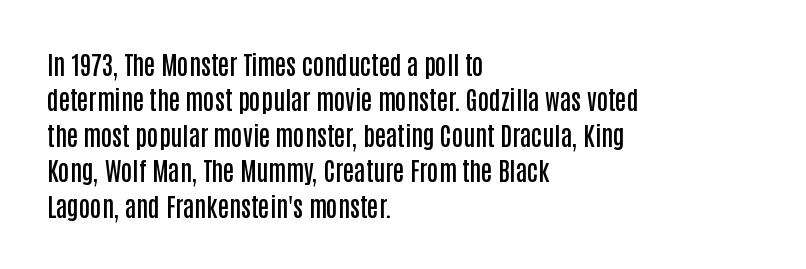
{"italic": "no", "bold": "semi", "underline": "no", "align": "left", "line_spacing": "normal", "line_spacing_ratio": 1.42, "letter_spacing": "normal", "letter_spacing_em": 0.0, "glyph_px": 25}
